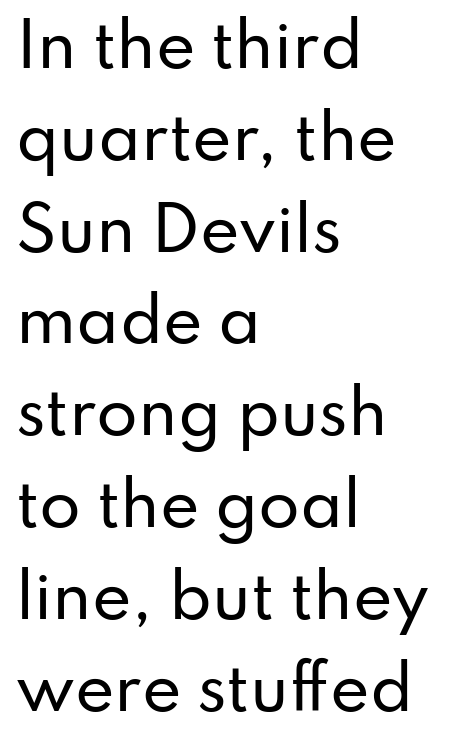
The image shows 60 px sans-serif type, upright; set left-aligned, normal line spacing (1.53x), normal letter spacing, not underlined; low stroke contrast and a small x-height.
